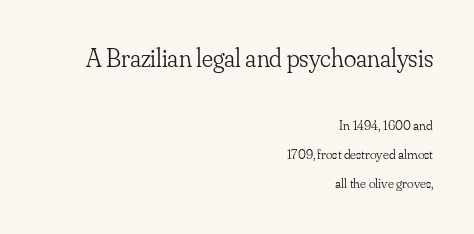
Type without underlining. Of the two passages, the one on top uses the larger point size. The passage is arranged like a letterhead date or caption credit — flush right. This rendering leaves character spacing at its baseline value.
